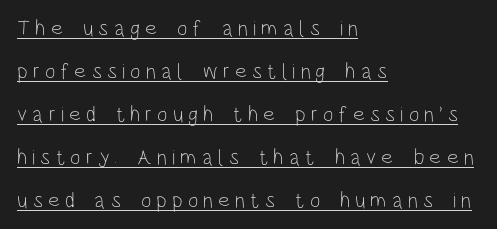
{"italic": "no", "bold": "no", "underline": "yes", "align": "left", "line_spacing": "loose", "line_spacing_ratio": 1.95, "letter_spacing": "wide", "letter_spacing_em": 0.23, "glyph_px": 22}
